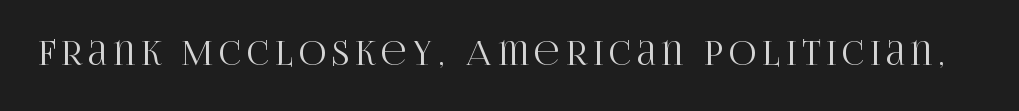
Q: Is the text italic (slanted)? A: No, it is upright.
Q: Is the typeface a serif or a sans-serif typeface? A: Serif.
Q: Is the text underlined? A: No.
Q: Width (condensed, normal, or wide)? A: Condensed.
Q: Stroke contrast? A: High.
Q: x-height? A: Large.
Q: Monospaced? A: No.
